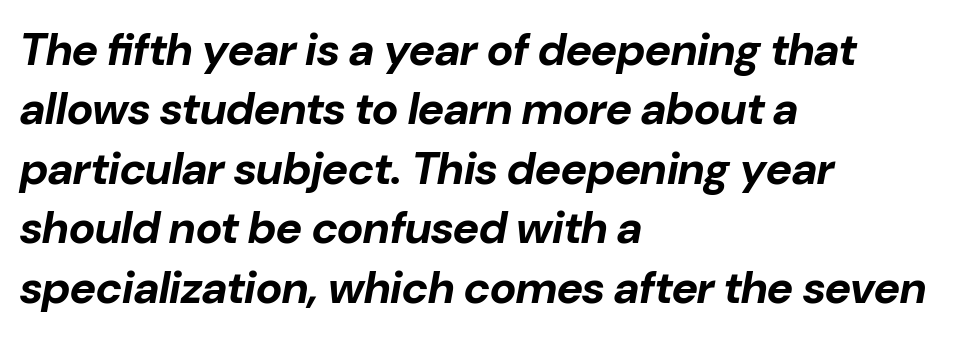
The image shows 45 px bold type, italic (leaning right); set left-aligned, normal line spacing (1.32x), normal letter spacing, not underlined; low stroke contrast and a medium x-height.
